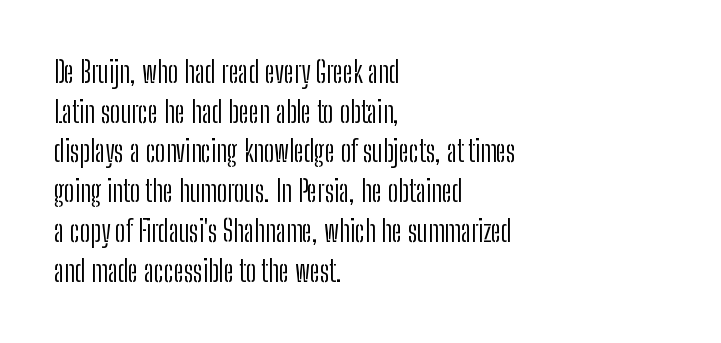
Q: Is the text bold? A: No.
Q: Is the text italic (slanted)? A: No, it is upright.
Q: Is the typeface a serif or a sans-serif typeface? A: Sans-serif.
Q: Is the text underlined? A: No.
Q: How is the paragraph aligned? A: Left-aligned.
Q: Is the spacing between letters normal or unusually wide? A: Normal.
Q: Is the spacing between lines tight, normal or loose? A: Normal.
Q: Width (condensed, normal, or wide)? A: Condensed.
Q: Stroke contrast? A: Low.
Q: x-height? A: Medium.
Q: Monospaced? A: No.
